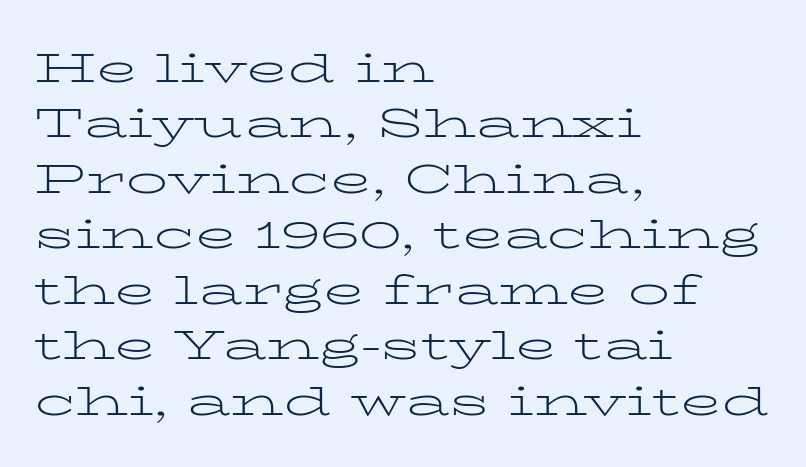
{"serif": "yes", "italic": "no", "bold": "no", "weight": "light", "width": "wide", "stroke_contrast": "low", "x_height": "medium", "monospaced": "no", "underline": "no", "align": "left", "line_spacing": "normal", "line_spacing_ratio": 1.32, "letter_spacing": "normal", "letter_spacing_em": 0.0, "glyph_px": 42}
